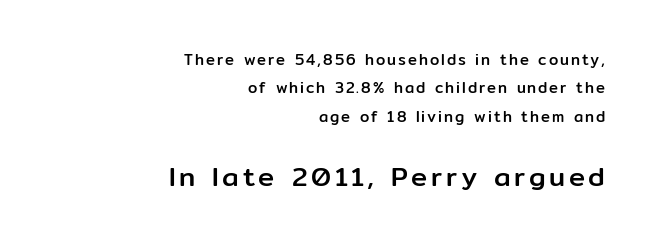
Q: Is the text italic (slanted)? A: No, it is upright.
Q: Is the text underlined? A: No.
Q: How is the paragraph aligned? A: Right-aligned.
Q: Which block of text is set in a larger size, the first (top) or the second (bottom)? A: The second (bottom) one.
